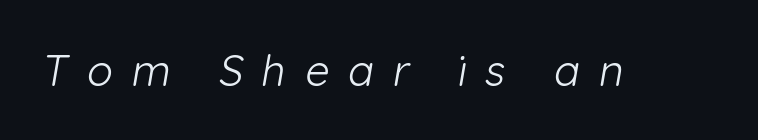
{"serif": "no", "bold": "no", "weight": "light", "width": "normal", "stroke_contrast": "low", "x_height": "medium", "monospaced": "no", "underline": "no", "letter_spacing": "wide", "letter_spacing_em": 0.43, "glyph_px": 43}
